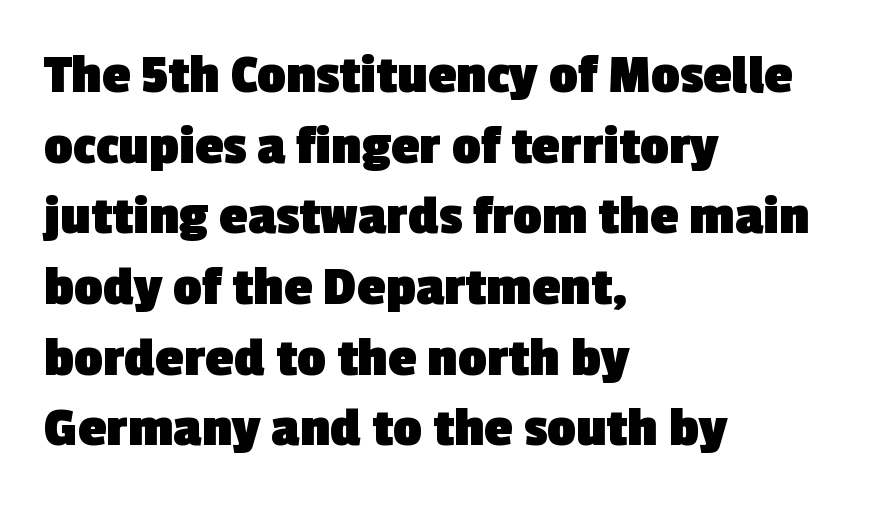
Q: Is the text bold? A: Yes.
Q: Is the typeface a serif or a sans-serif typeface? A: Sans-serif.
Q: Is the text underlined? A: No.
Q: How is the paragraph aligned? A: Left-aligned.
Q: Is the spacing between letters normal or unusually wide? A: Normal.
Q: Width (condensed, normal, or wide)? A: Normal.
Q: x-height? A: Medium.
Q: Monospaced? A: No.
